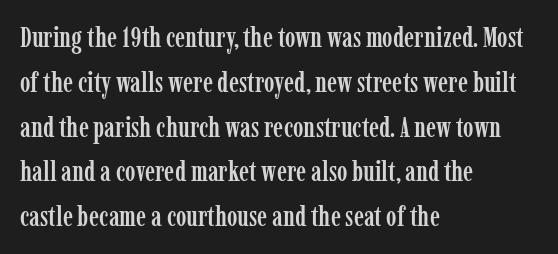
Q: Is the text italic (slanted)? A: No, it is upright.
Q: Is the typeface a serif or a sans-serif typeface? A: Serif.
Q: Is the text underlined? A: No.
Q: How is the paragraph aligned? A: Left-aligned.
Q: Is the spacing between letters normal or unusually wide? A: Normal.
Q: Is the spacing between lines tight, normal or loose? A: Normal.
Q: Width (condensed, normal, or wide)? A: Condensed.
Q: Stroke contrast? A: Low.
Q: x-height? A: Medium.
Q: Monospaced? A: No.
